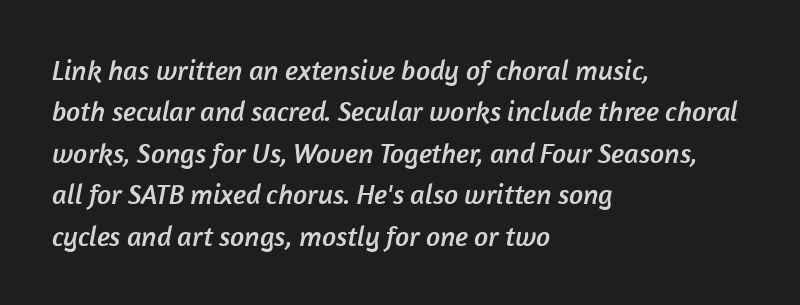
{"serif": "no", "width": "normal", "stroke_contrast": "low", "x_height": "medium", "monospaced": "no", "underline": "no", "align": "left", "line_spacing": "normal", "line_spacing_ratio": 1.48, "letter_spacing": "normal", "letter_spacing_em": 0.0, "glyph_px": 28}
